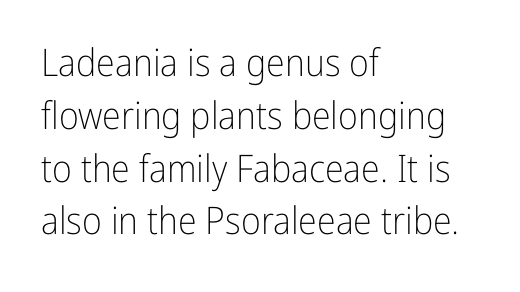
{"serif": "no", "italic": "no", "bold": "no", "weight": "light", "width": "condensed", "stroke_contrast": "low", "x_height": "medium", "monospaced": "no", "underline": "no", "align": "left", "line_spacing": "normal", "line_spacing_ratio": 1.39, "letter_spacing": "normal", "letter_spacing_em": 0.0, "glyph_px": 38}
